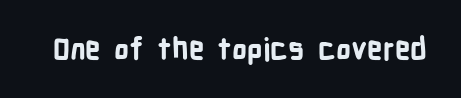
Q: Is the text bold? A: Yes.
Q: Is the text italic (slanted)? A: No, it is upright.
Q: Is the typeface a serif or a sans-serif typeface? A: Sans-serif.
Q: Is the text underlined? A: No.
Q: Is the spacing between letters normal or unusually wide? A: Normal.
Q: Width (condensed, normal, or wide)? A: Condensed.
Q: Stroke contrast? A: Low.
Q: x-height? A: Medium.
Q: Monospaced? A: No.
